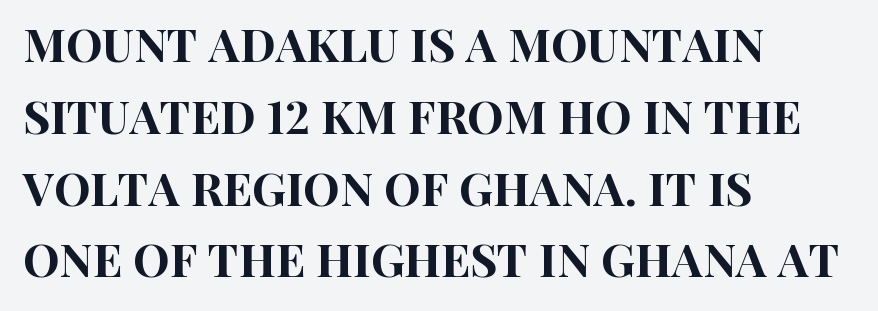
The image shows 46 px condensed sans-serif type, upright; set left-aligned, normal line spacing (1.56x), normal letter spacing, not underlined; high stroke contrast and a large x-height.
